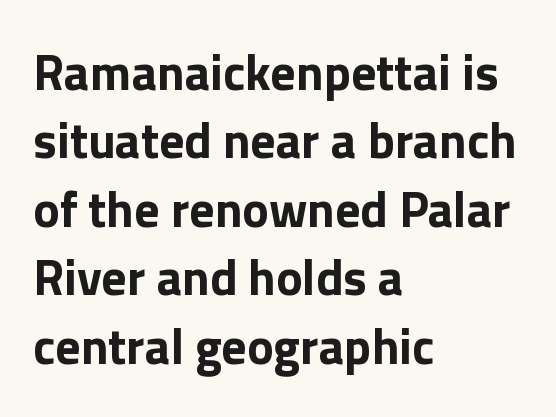
The image shows 50 px bold sans-serif type, upright; set left-aligned, normal line spacing (1.37x), normal letter spacing, not underlined; low stroke contrast and a medium x-height.
